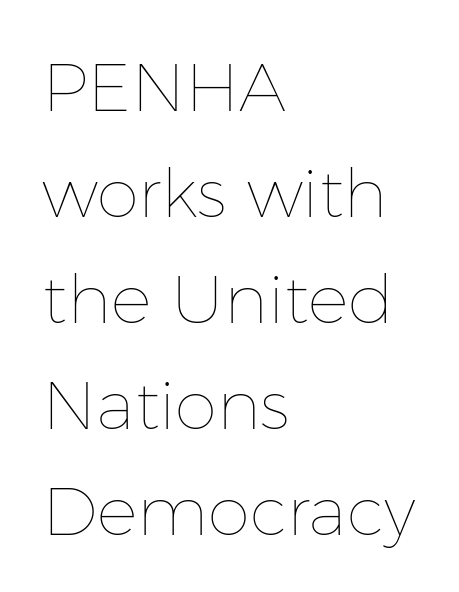
The letters advance in unequal steps, a hallmark of proportional type. Caption: face not bold, strokes unweighted. Between one letter and the next there's only the usual sliver of space. The lettering holds an erect, upright posture throughout. Line beginnings align vertically; line endings do not. The baseline area is clear.
